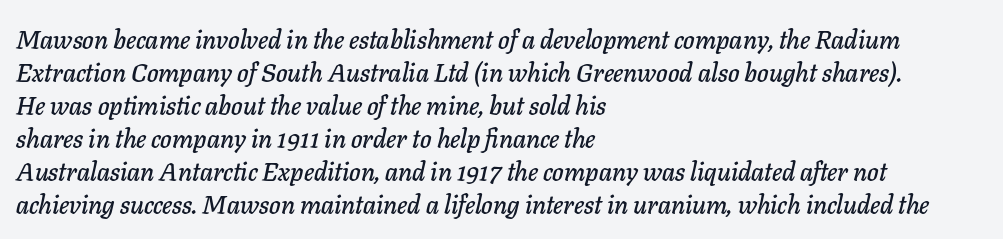
Q: Is the text italic (slanted)? A: Yes, it leans right by about 11 degrees.
Q: Is the text underlined? A: No.
Q: How is the paragraph aligned? A: Left-aligned.
Q: Is the spacing between letters normal or unusually wide? A: Normal.
Q: Is the spacing between lines tight, normal or loose? A: Normal.
